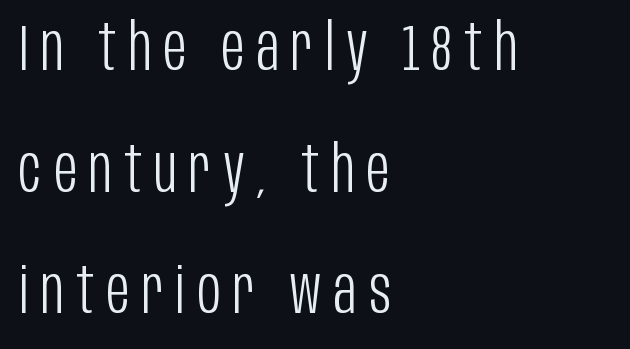
Think of a printed novel: that variable character pitch is what you see here. Nope, not italic — everything's standing straight. The typesetting does not lean heavy: it is not bold. The string is rendered with underlining switched off. Each letter's strokes conclude bluntly, with no projecting serifs.
